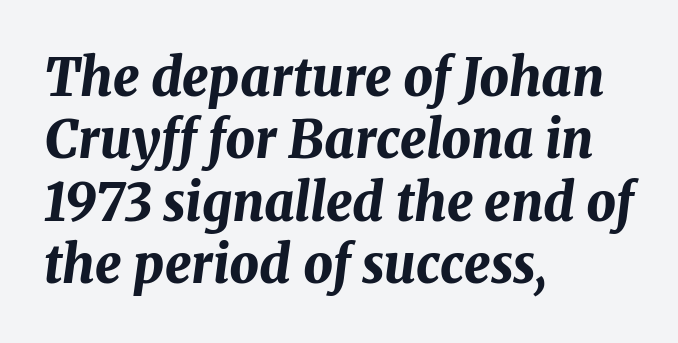
Q: Is the text bold? A: Yes.
Q: Is the text italic (slanted)? A: Yes, it leans right by about 8 degrees.
Q: Is the text underlined? A: No.
Q: How is the paragraph aligned? A: Left-aligned.
Q: Is the spacing between letters normal or unusually wide? A: Normal.
Q: Width (condensed, normal, or wide)? A: Normal.
Q: Stroke contrast? A: Medium.
Q: x-height? A: Medium.
Q: Monospaced? A: No.
